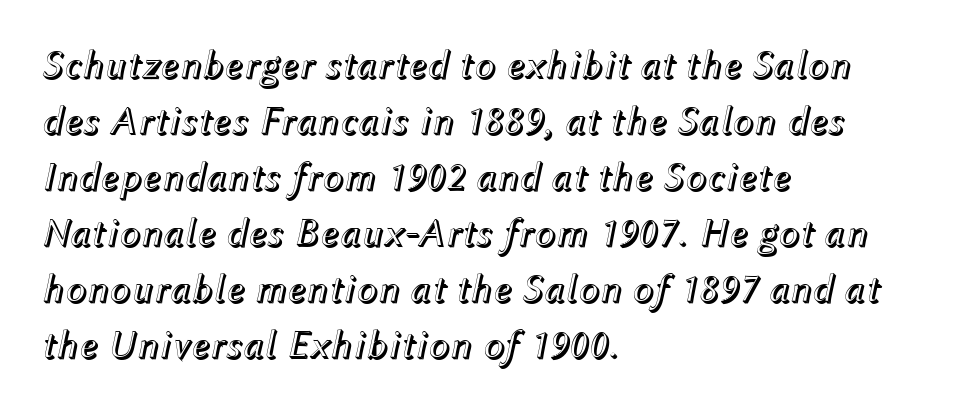
Line beginnings align vertically; line endings do not. Would a proofreader flag this as italicized? Yes. Vertically, the passage feels balanced, rows spaced as you'd expect. The type is set solid horizontally, with unmodified tracking. The strip under each line holds only bare page. The rendering uses natural spacing where letterforms have individual widths.
